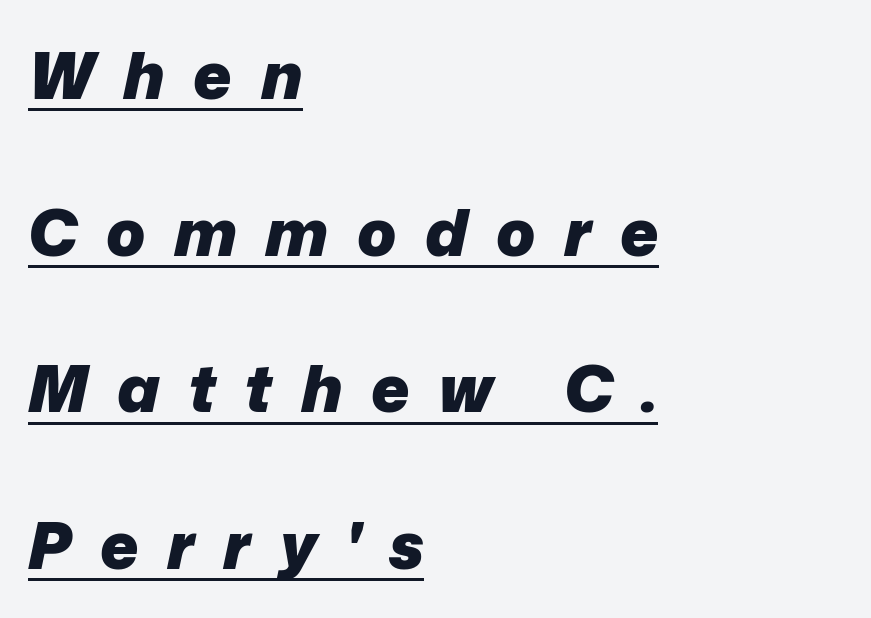
One glance says open: line gaps are wider than usual. The rendering inserts visible extra space after every character. The lines in this sample share a left origin and differ only in where they stop. Glance below the letters and you will spot a drawn line. Each glyph is drawn with heavy, bold strokes.
